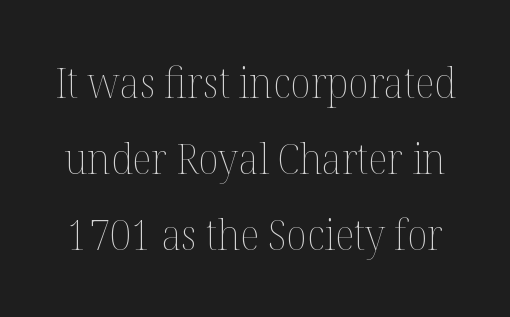
Q: Is the text bold? A: No.
Q: Is the text italic (slanted)? A: No, it is upright.
Q: Is the text underlined? A: No.
Q: Is the spacing between letters normal or unusually wide? A: Normal.
Q: Width (condensed, normal, or wide)? A: Normal.
Q: Stroke contrast? A: Medium.
Q: x-height? A: Medium.
Q: Monospaced? A: No.
